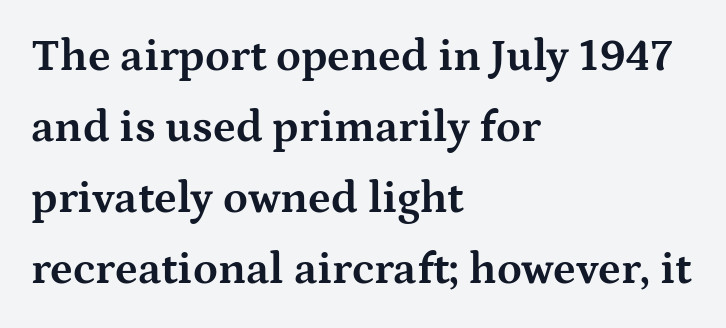
Q: Is the text bold? A: Yes.
Q: Is the text italic (slanted)? A: No, it is upright.
Q: Is the typeface a serif or a sans-serif typeface? A: Serif.
Q: Is the text underlined? A: No.
Q: How is the paragraph aligned? A: Left-aligned.
Q: Is the spacing between letters normal or unusually wide? A: Normal.
Q: Is the spacing between lines tight, normal or loose? A: Normal.
Q: Width (condensed, normal, or wide)? A: Wide.
Q: Stroke contrast? A: Medium.
Q: x-height? A: Medium.
Q: Monospaced? A: No.
